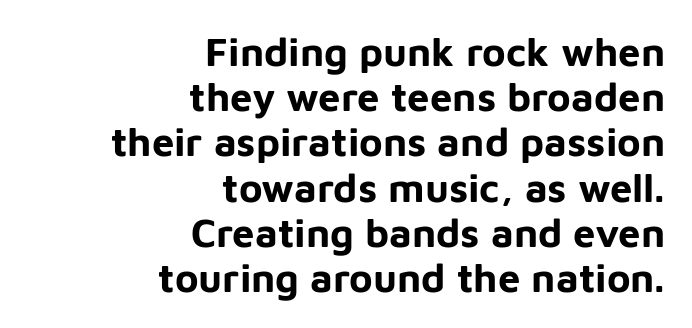
Q: Is the text bold? A: Yes.
Q: Is the text italic (slanted)? A: No, it is upright.
Q: Is the typeface a serif or a sans-serif typeface? A: Sans-serif.
Q: Is the text underlined? A: No.
Q: How is the paragraph aligned? A: Right-aligned.
Q: Is the spacing between letters normal or unusually wide? A: Normal.
Q: Is the spacing between lines tight, normal or loose? A: Tight.
Q: Width (condensed, normal, or wide)? A: Normal.
Q: Stroke contrast? A: Low.
Q: x-height? A: Medium.
Q: Monospaced? A: No.
